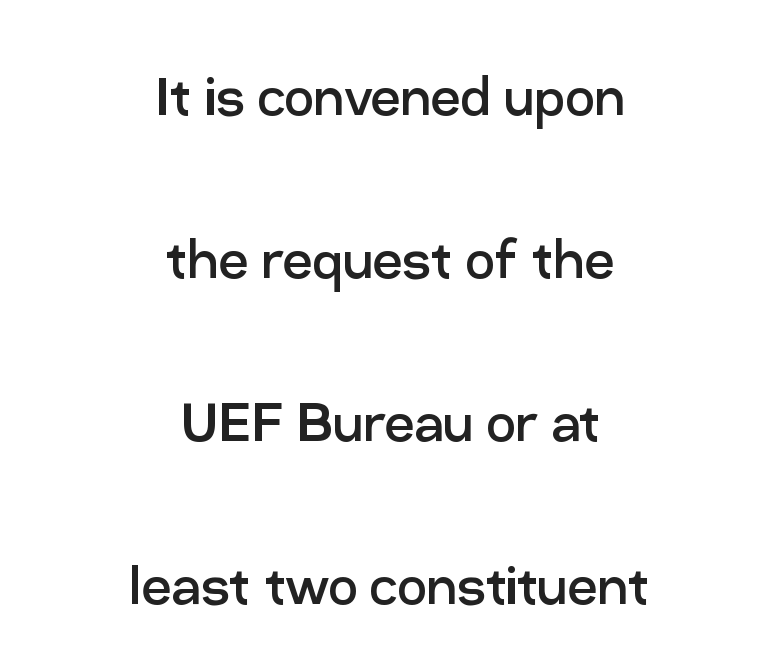
{"serif": "no", "italic": "no", "bold": "no", "weight": "regular", "width": "normal", "stroke_contrast": "low", "x_height": "medium", "monospaced": "no", "underline": "no", "align": "center", "line_spacing": "loose", "line_spacing_ratio": 2.47, "letter_spacing": "normal", "letter_spacing_em": 0.0, "glyph_px": 66}
